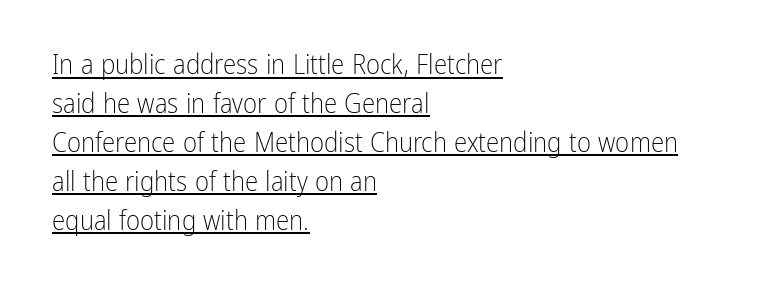
Style check: upright. How would I describe the line gaps? Plain and ordinary. This rendering uses left alignment, leaving the right contour irregular. The typeface has the unassuming heft of standard copy or less. The rendered words wear a rule along their underside. Does extra space separate the letters? No, they use regular spacing.
